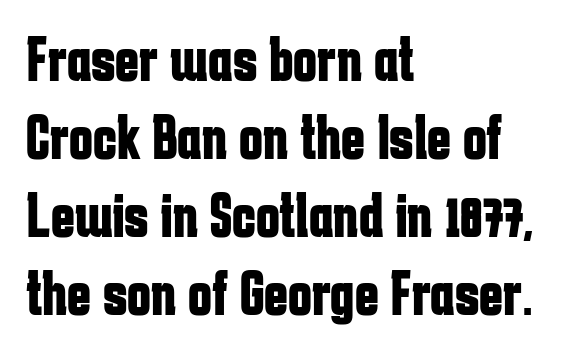
{"serif": "no", "italic": "no", "bold": "yes", "weight": "bold", "width": "condensed", "stroke_contrast": "low", "x_height": "medium", "monospaced": "no", "underline": "no", "align": "left", "line_spacing_ratio": 1.22, "letter_spacing": "normal", "letter_spacing_em": 0.0, "glyph_px": 64}
